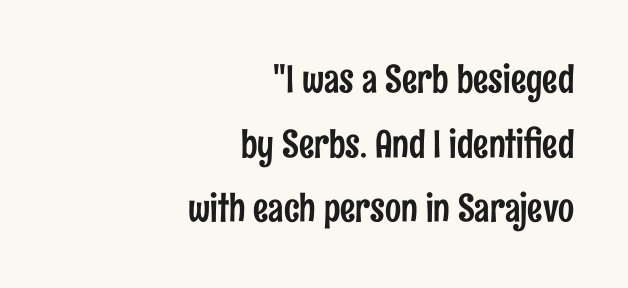
The image shows 38 px condensed sans-serif type, upright; set right-aligned, normal line spacing (1.7x), normal letter spacing, not underlined; low stroke contrast and a medium x-height.
